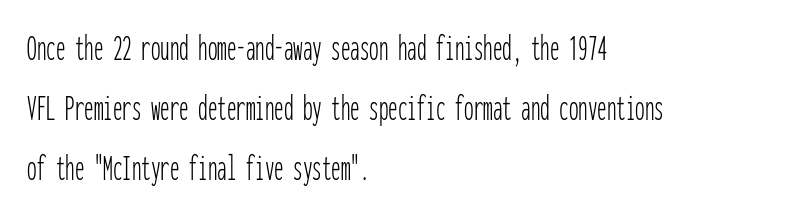
{"serif": "no", "italic": "no", "bold": "no", "weight": "thin", "width": "condensed", "stroke_contrast": "low", "x_height": "medium", "monospaced": "yes", "underline": "no", "align": "left", "line_spacing": "normal", "line_spacing_ratio": 1.58, "letter_spacing": "normal", "letter_spacing_em": 0.0, "glyph_px": 38}
